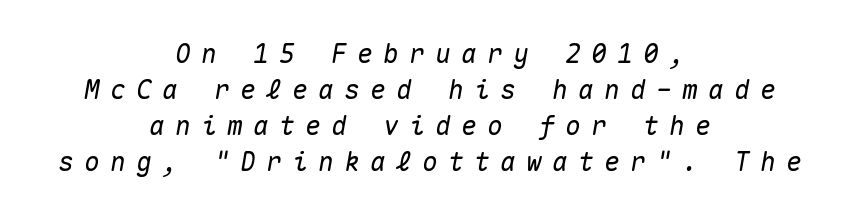
Q: Is the text italic (slanted)? A: Yes, it leans right by about 10 degrees.
Q: Is the text underlined? A: No.
Q: How is the paragraph aligned? A: Centered.
Q: Is the spacing between letters normal or unusually wide? A: Unusually wide.
Q: Is the spacing between lines tight, normal or loose? A: Normal.
